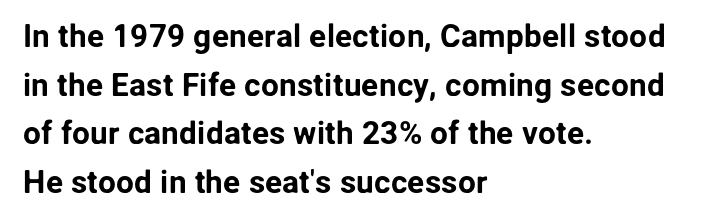
Q: Is the text italic (slanted)? A: No, it is upright.
Q: Is the typeface a serif or a sans-serif typeface? A: Sans-serif.
Q: Is the text underlined? A: No.
Q: How is the paragraph aligned? A: Left-aligned.
Q: Is the spacing between letters normal or unusually wide? A: Normal.
Q: Is the spacing between lines tight, normal or loose? A: Normal.
Q: Width (condensed, normal, or wide)? A: Normal.
Q: Stroke contrast? A: Low.
Q: x-height? A: Medium.
Q: Monospaced? A: No.
